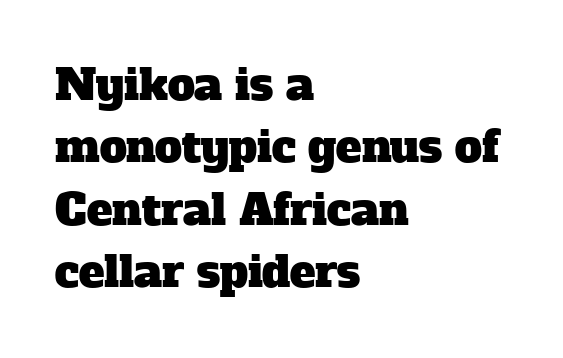
Q: Is the typeface a serif or a sans-serif typeface? A: Serif.
Q: Is the text underlined? A: No.
Q: How is the paragraph aligned? A: Left-aligned.
Q: Is the spacing between letters normal or unusually wide? A: Normal.
Q: Is the spacing between lines tight, normal or loose? A: Normal.
Q: Width (condensed, normal, or wide)? A: Normal.
Q: Stroke contrast? A: Low.
Q: x-height? A: Medium.
Q: Monospaced? A: No.
